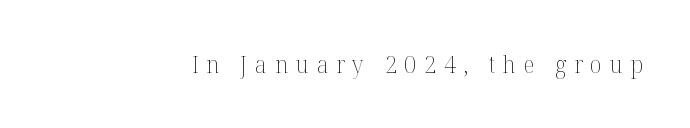
{"italic": "no", "bold": "no", "underline": "no", "letter_spacing": "wide", "letter_spacing_em": 0.32, "glyph_px": 24}
